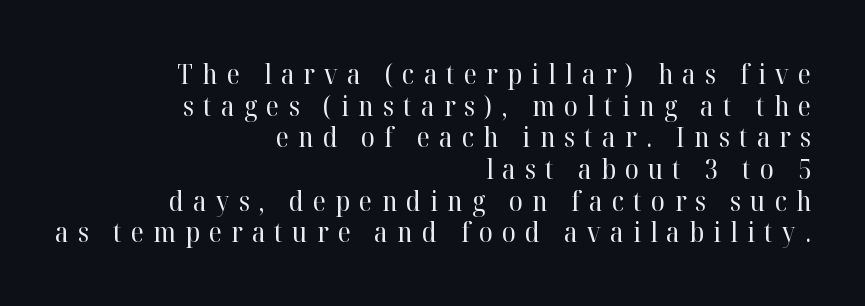
Q: Is the text bold? A: No.
Q: Is the text italic (slanted)? A: No, it is upright.
Q: Is the typeface a serif or a sans-serif typeface? A: Serif.
Q: Is the text underlined? A: No.
Q: How is the paragraph aligned? A: Right-aligned.
Q: Is the spacing between letters normal or unusually wide? A: Unusually wide.
Q: Is the spacing between lines tight, normal or loose? A: Tight.
Q: Width (condensed, normal, or wide)? A: Normal.
Q: Stroke contrast? A: High.
Q: x-height? A: Medium.
Q: Monospaced? A: No.
